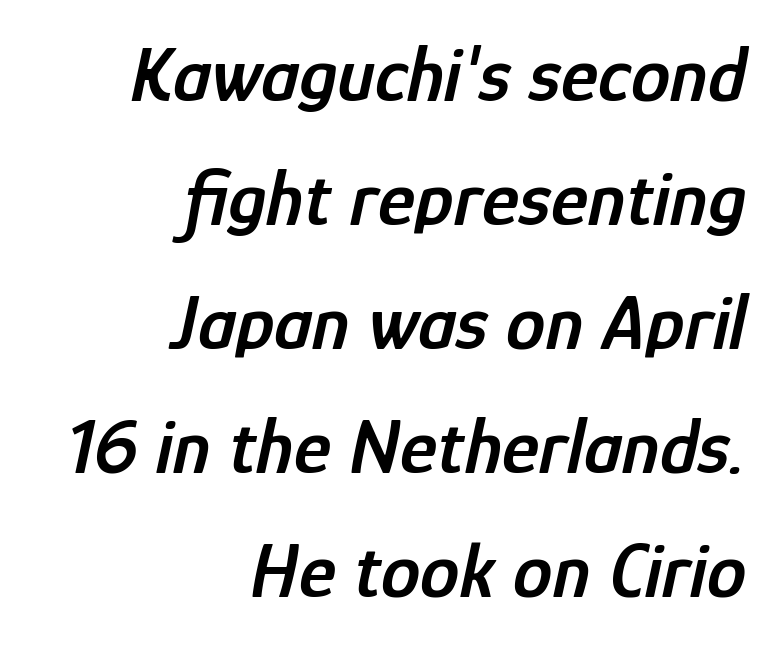
{"italic": "yes", "lean": "right", "slant_degrees": 12, "bold": "semi", "weight": "semibold", "width": "condensed", "stroke_contrast": "low", "x_height": "medium", "monospaced": "no", "underline": "no", "align": "right", "line_spacing": "normal", "line_spacing_ratio": 1.57, "letter_spacing": "normal", "letter_spacing_em": 0.0, "glyph_px": 79}
